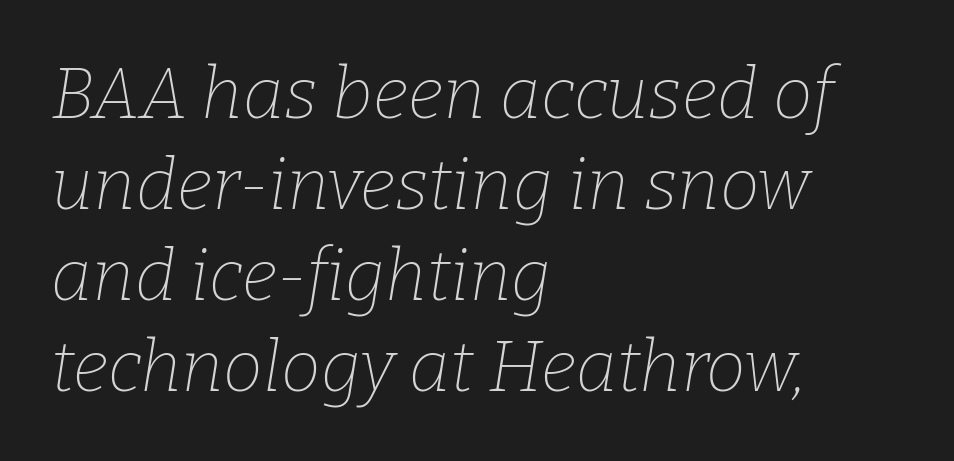
The image shows 71 px thin serif type, italic (leaning right); set left-aligned, normal line spacing (1.28x), normal letter spacing, not underlined; low stroke contrast and a medium x-height.
